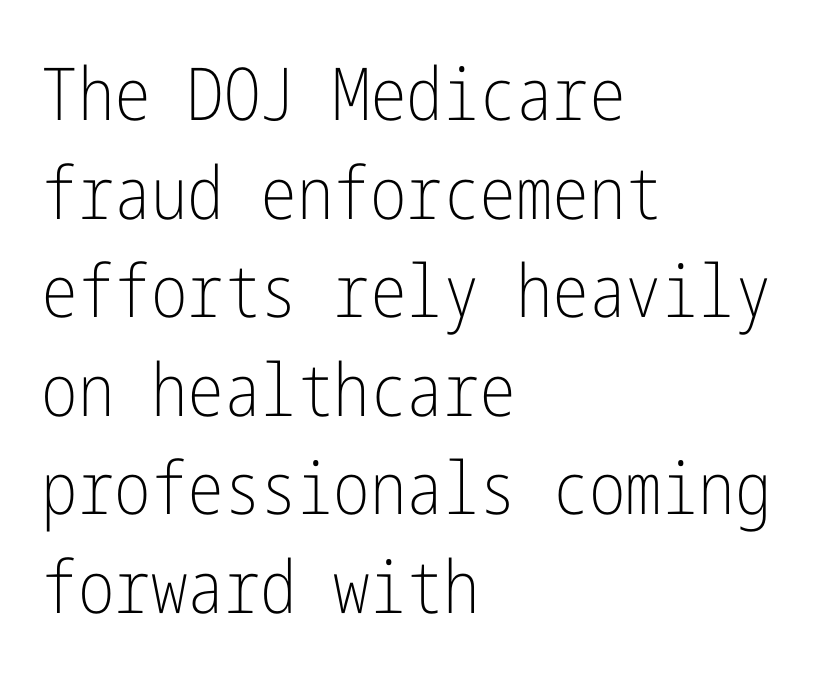
The image shows 73 px light, condensed sans-serif type, upright; set left-aligned, normal line spacing (1.35x), normal letter spacing, not underlined; low stroke contrast and a medium x-height.
